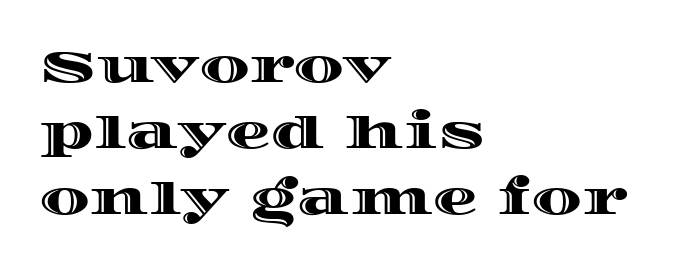
Posture: upright roman. The type is set solid horizontally, with unmodified tracking. Honestly, the row spacing looks completely unremarkable. A typesetter would call this proportional, since set widths differ per character. The typesetter chose a ragged-right arrangement here.
